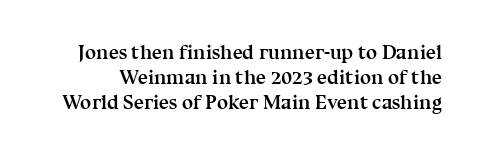
The image shows 20 px bold type, upright; set line spacing 1.24x, normal letter spacing, not underlined.
